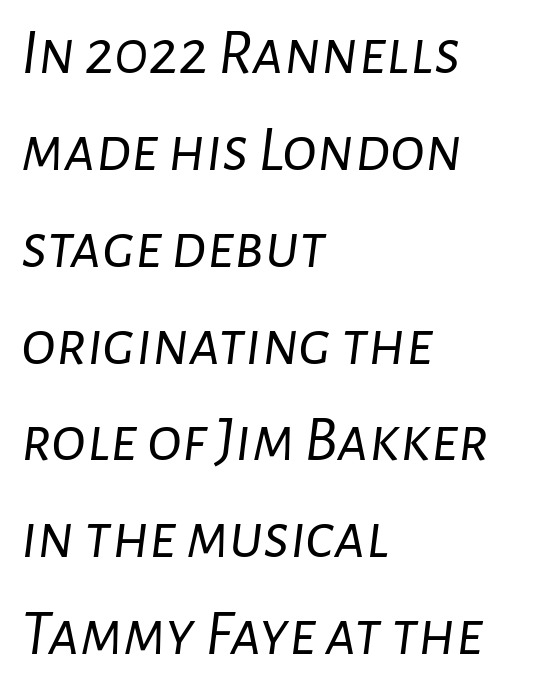
{"italic": "yes", "lean": "right", "slant_degrees": 7, "bold": "no", "weight": "light", "width": "normal", "stroke_contrast": "low", "x_height": "medium", "monospaced": "no", "underline": "no", "align": "left", "line_spacing": "normal", "line_spacing_ratio": 1.49, "letter_spacing": "normal", "letter_spacing_em": 0.0, "glyph_px": 65}
